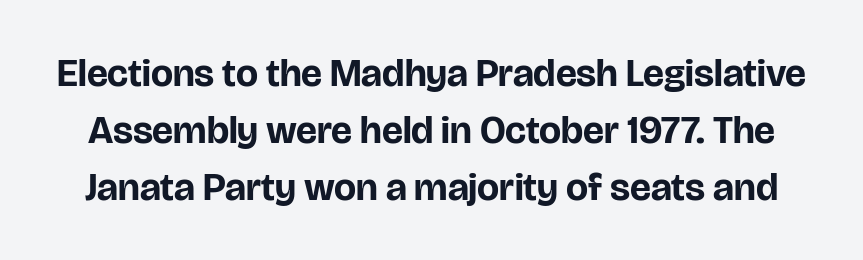
{"serif": "no", "italic": "no", "bold": "yes", "weight": "bold", "width": "normal", "stroke_contrast": "low", "x_height": "large", "monospaced": "no", "underline": "no", "line_spacing": "normal", "line_spacing_ratio": 1.46, "letter_spacing": "normal", "letter_spacing_em": 0.0, "glyph_px": 39}
